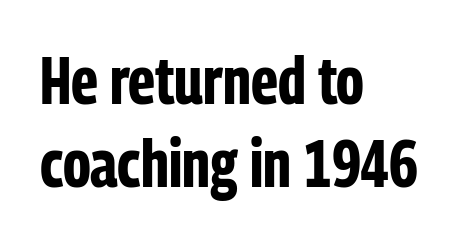
{"serif": "no", "italic": "no", "bold": "yes", "weight": "bold", "width": "condensed", "stroke_contrast": "low", "x_height": "medium", "monospaced": "no", "underline": "no", "align": "left", "line_spacing": "normal", "line_spacing_ratio": 1.26, "letter_spacing": "normal", "letter_spacing_em": 0.0, "glyph_px": 66}
